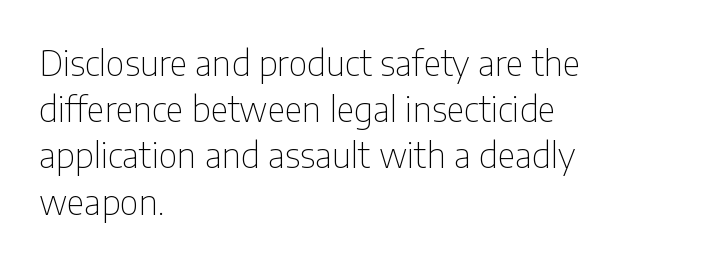
The image shows 35 px thin, condensed sans-serif type, upright; set left-aligned, normal line spacing (1.32x), normal letter spacing, not underlined; low stroke contrast and a medium x-height.
